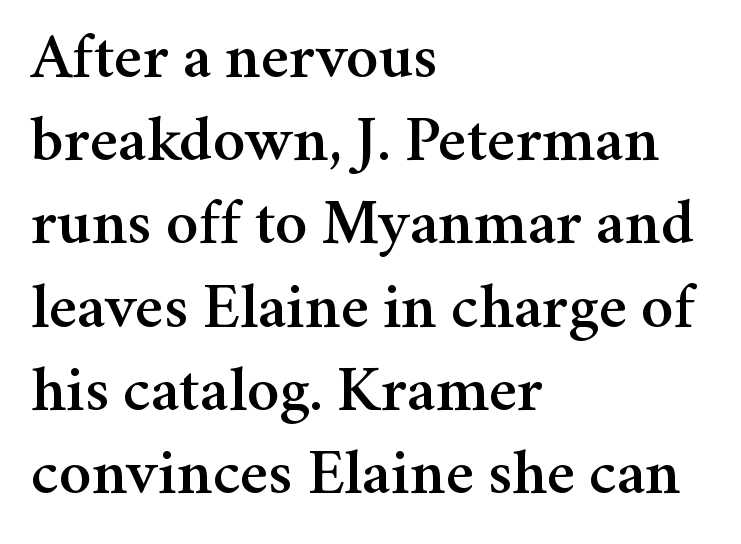
Q: Is the text italic (slanted)? A: No, it is upright.
Q: Is the typeface a serif or a sans-serif typeface? A: Serif.
Q: Is the text underlined? A: No.
Q: How is the paragraph aligned? A: Left-aligned.
Q: Is the spacing between letters normal or unusually wide? A: Normal.
Q: Is the spacing between lines tight, normal or loose? A: Normal.
Q: Width (condensed, normal, or wide)? A: Normal.
Q: Stroke contrast? A: Medium.
Q: x-height? A: Medium.
Q: Monospaced? A: No.
